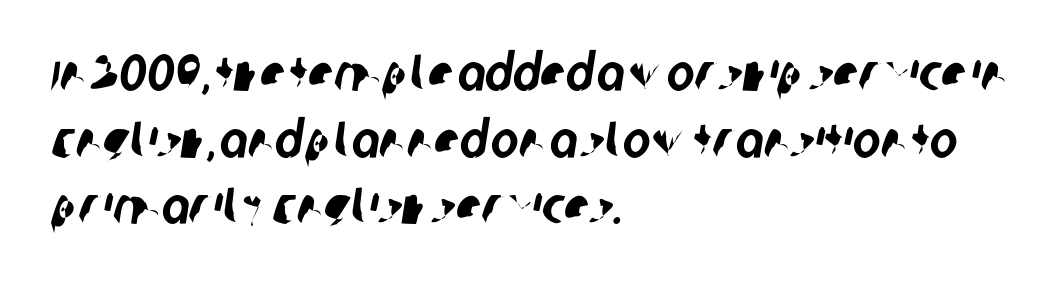
The image shows 52 px condensed sans-serif type; set left-aligned, normal line spacing (1.28x), normal letter spacing, not underlined; low stroke contrast and a large x-height.
